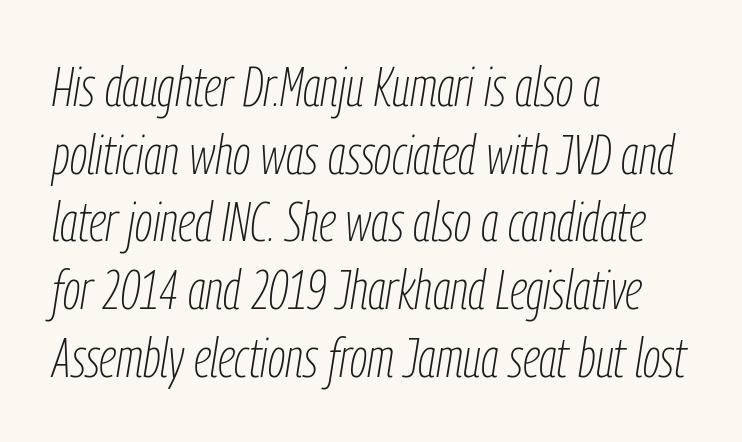
The image shows 55 px thin, condensed type, italic (leaning right); set left-aligned, line spacing 1.23x, normal letter spacing, not underlined; low stroke contrast and a medium x-height.
